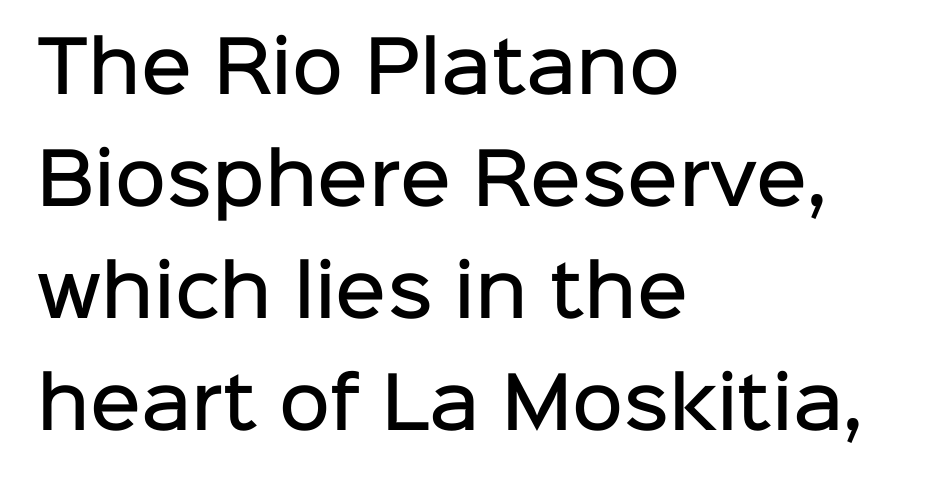
Q: Is the text bold? A: Semi-bold.
Q: Is the text italic (slanted)? A: No, it is upright.
Q: Is the typeface a serif or a sans-serif typeface? A: Sans-serif.
Q: Is the text underlined? A: No.
Q: How is the paragraph aligned? A: Left-aligned.
Q: Is the spacing between letters normal or unusually wide? A: Normal.
Q: Is the spacing between lines tight, normal or loose? A: Normal.
Q: Width (condensed, normal, or wide)? A: Normal.
Q: Stroke contrast? A: Low.
Q: x-height? A: Medium.
Q: Monospaced? A: No.
